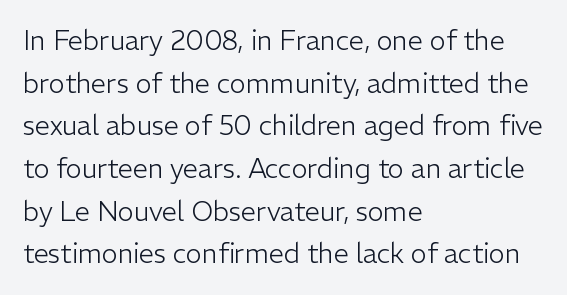
{"italic": "no", "bold": "no", "underline": "no", "align": "left", "line_spacing": "normal", "line_spacing_ratio": 1.58, "letter_spacing": "normal", "letter_spacing_em": 0.0, "glyph_px": 27}
